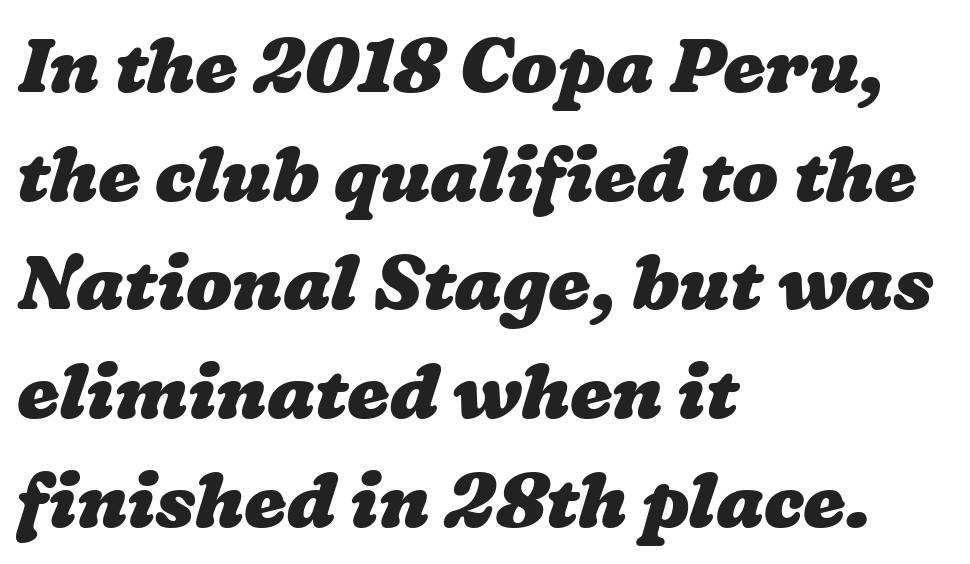
The image shows 76 px heavy, wide type; set left-aligned, normal line spacing (1.43x), normal letter spacing, not underlined; low stroke contrast and a medium x-height.
